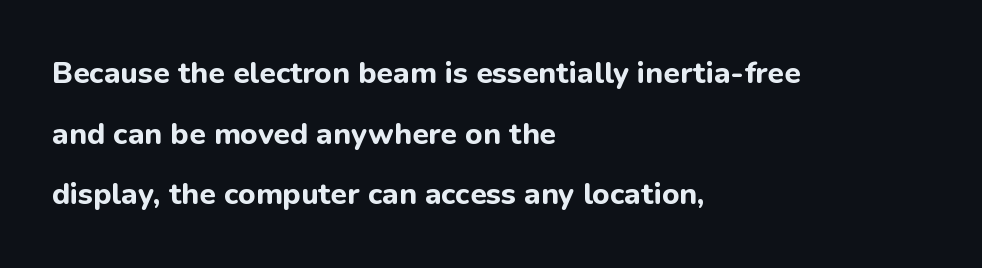
{"serif": "no", "italic": "no", "bold": "yes", "weight": "bold", "width": "normal", "stroke_contrast": "low", "x_height": "medium", "monospaced": "no", "underline": "no", "align": "left", "line_spacing": "loose", "line_spacing_ratio": 2.02, "letter_spacing": "normal", "letter_spacing_em": 0.0, "glyph_px": 30}
